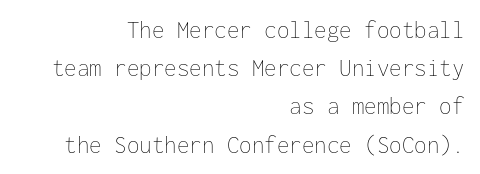
The lines sit at an ordinary, default distance from one another. The zone under the glyphs is completely vacant. Style check: upright. The gaps between neighbouring characters are ordinary and unremarkable. Is the stroke heavy? The answer is a plain regular-or-lighter. The compositor pushed each line to the right boundary.
